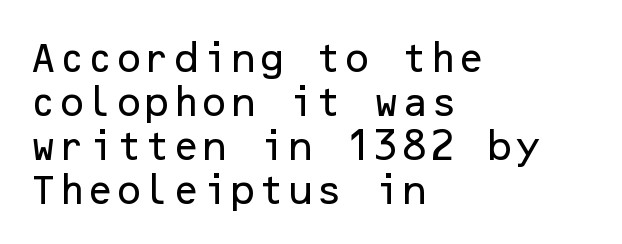
{"serif": "no", "italic": "no", "width": "normal", "stroke_contrast": "low", "x_height": "medium", "underline": "no", "align": "left", "line_spacing": "normal", "line_spacing_ratio": 1.33, "letter_spacing": "normal", "letter_spacing_em": 0.0, "glyph_px": 33}
